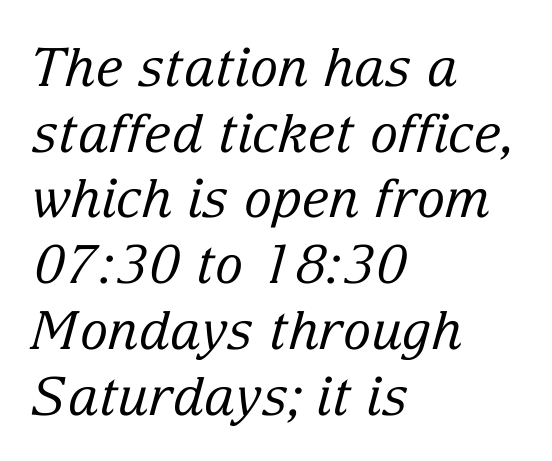
Q: Is the text bold? A: No.
Q: Is the text italic (slanted)? A: Yes, it leans right by about 15 degrees.
Q: Is the typeface a serif or a sans-serif typeface? A: Serif.
Q: Is the text underlined? A: No.
Q: How is the paragraph aligned? A: Left-aligned.
Q: Is the spacing between letters normal or unusually wide? A: Normal.
Q: Width (condensed, normal, or wide)? A: Normal.
Q: Stroke contrast? A: Low.
Q: x-height? A: Medium.
Q: Monospaced? A: No.
